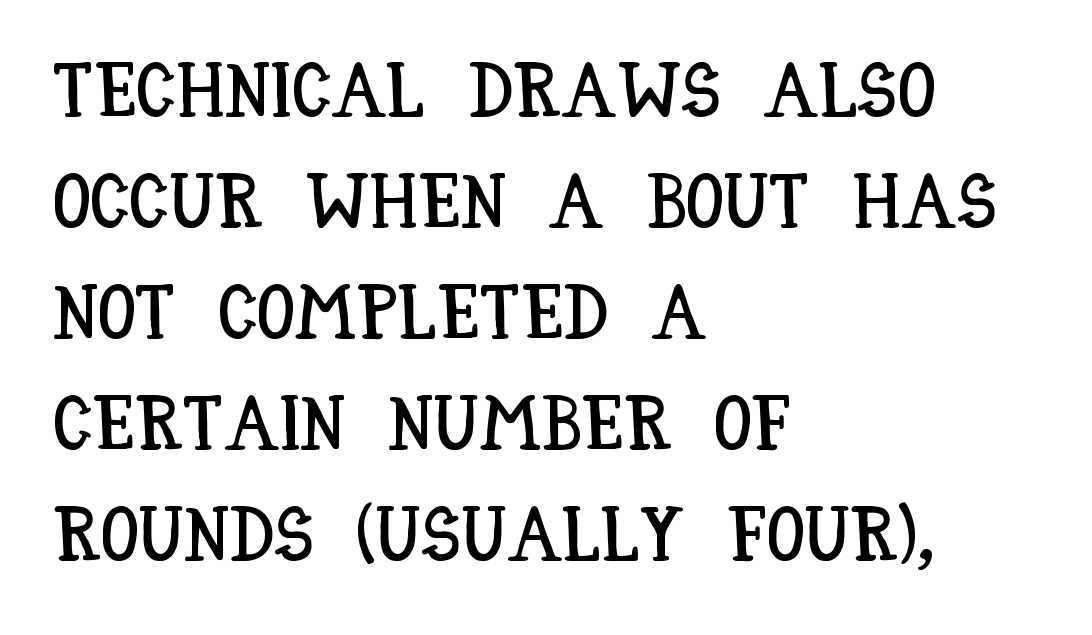
Has an underline been added? It has not. The gaps between neighbouring characters are ordinary and unremarkable. Line beginnings align vertically; line endings do not. Nope, not italic — everything's standing straight. Looks like regular typesetting: each glyph gets only the width it needs. Is there much room between lines? A standard amount, neither cramped nor airy.
